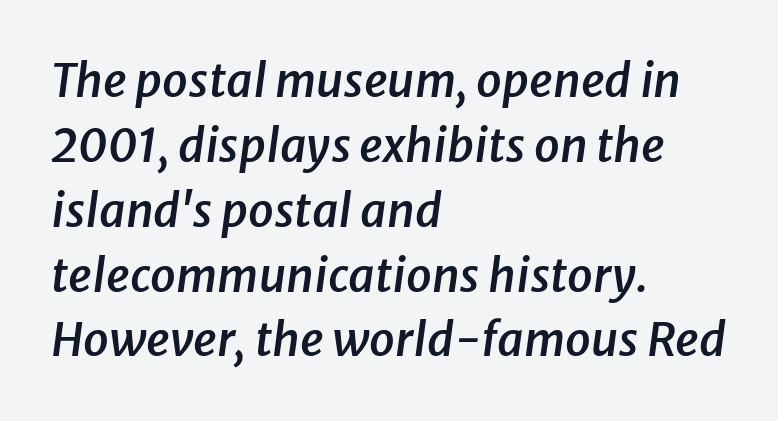
Style check: oblique. Semibold letterforms, between regular and bold. Regular leading. A student would call this left alignment; a typographer would say flush left, rag right. The rendering uses natural spacing where letterforms have individual widths. These lines keep a tight, regular rhythm from letter to letter.
